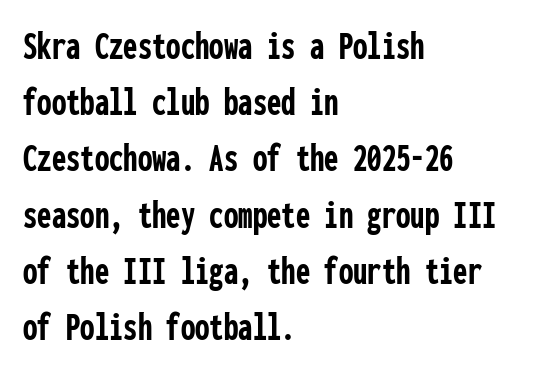
A typesetter would call this monospace, since all characters share one set width. Characters follow at the spacing the type designer built in. Upright lettering throughout. Each letter's strokes conclude bluntly, with no projecting serifs. Chunky letters — that's bold for sure.
